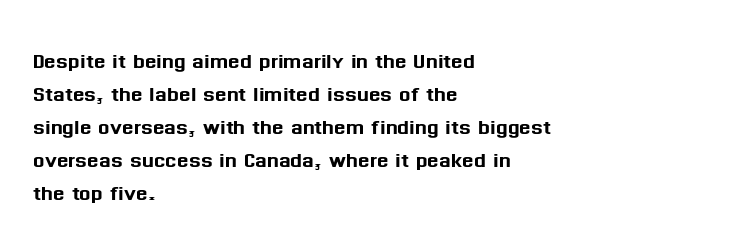
{"italic": "no", "underline": "no", "align": "left", "line_spacing_ratio": 1.22, "letter_spacing": "normal", "letter_spacing_em": 0.0, "glyph_px": 27}
